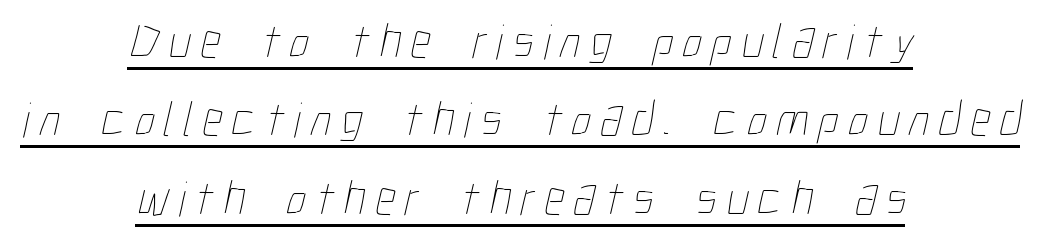
{"bold": "no", "weight": "thin", "width": "condensed", "stroke_contrast": "low", "x_height": "medium", "monospaced": "no", "underline": "yes", "align": "center", "line_spacing": "normal", "line_spacing_ratio": 1.57, "glyph_px": 50}
